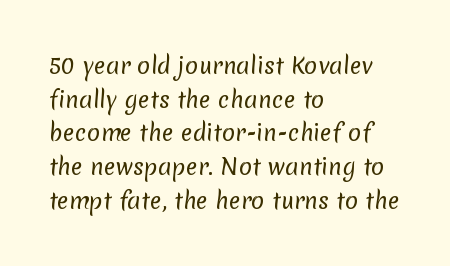
Q: Is the text bold? A: No.
Q: Is the text underlined? A: No.
Q: How is the paragraph aligned? A: Left-aligned.
Q: Is the spacing between letters normal or unusually wide? A: Normal.
Q: Is the spacing between lines tight, normal or loose? A: Normal.
